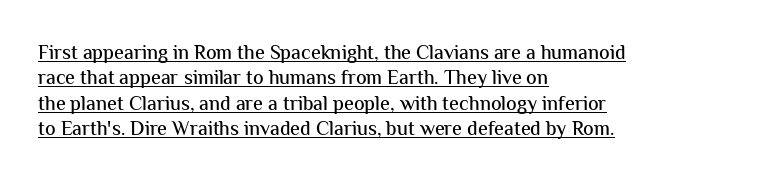
The image shows 20 px text type, upright; set left-aligned, normal line spacing (1.27x), normal letter spacing, underlined.
